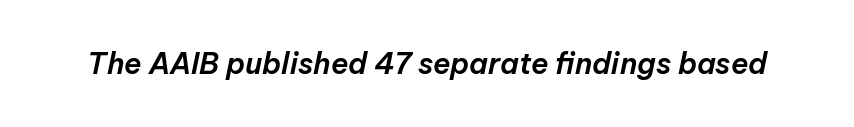
Q: Is the text italic (slanted)? A: Yes, it leans right by about 12 degrees.
Q: Is the text underlined? A: No.
Q: Is the spacing between letters normal or unusually wide? A: Normal.
Q: Width (condensed, normal, or wide)? A: Normal.
Q: Stroke contrast? A: Low.
Q: x-height? A: Medium.
Q: Monospaced? A: No.
